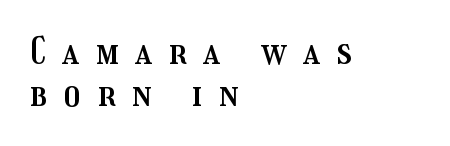
Q: Is the text italic (slanted)? A: No, it is upright.
Q: Is the text underlined? A: No.
Q: How is the paragraph aligned? A: Left-aligned.
Q: Is the spacing between letters normal or unusually wide? A: Unusually wide.
Q: Width (condensed, normal, or wide)? A: Condensed.
Q: Stroke contrast? A: Medium.
Q: x-height? A: Medium.
Q: Monospaced? A: No.
